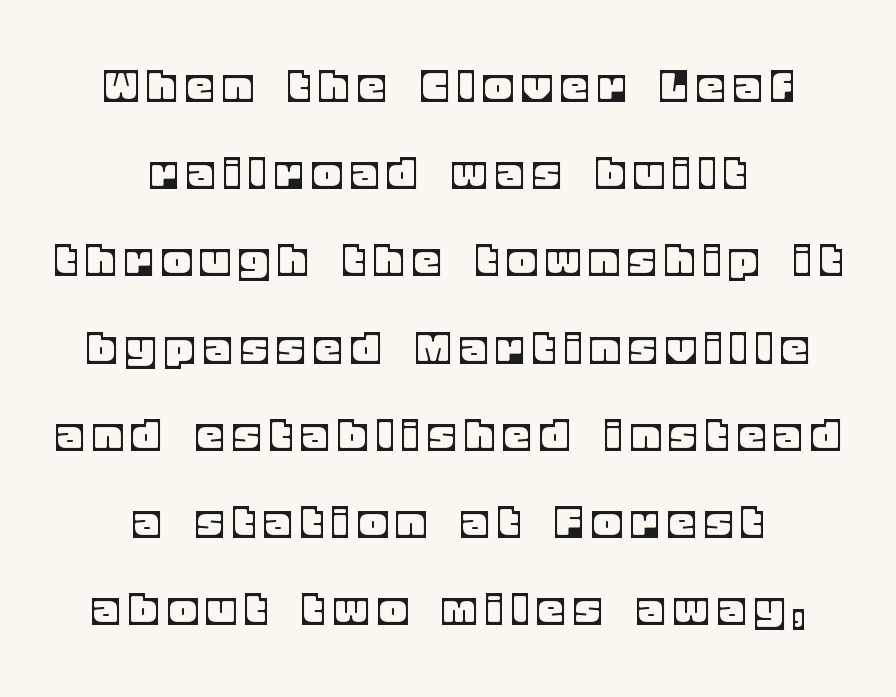
The image shows 51 px text type, upright; set centered, line spacing 1.71x, unusually wide letter spacing (+0.23 em), not underlined; a large x-height.
